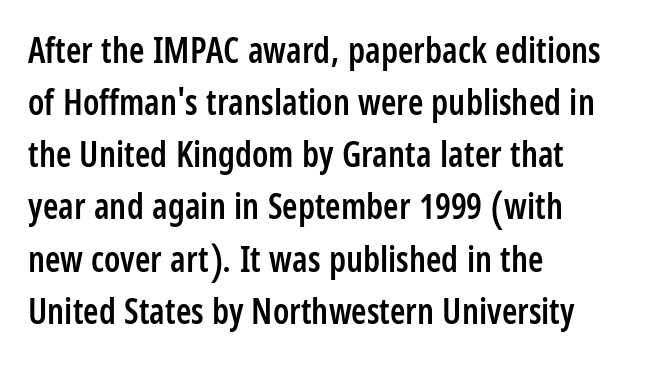
{"serif": "no", "italic": "no", "bold": "semi", "weight": "semibold", "width": "condensed", "stroke_contrast": "low", "x_height": "large", "monospaced": "no", "underline": "no", "align": "left", "line_spacing": "normal", "line_spacing_ratio": 1.49, "letter_spacing": "normal", "letter_spacing_em": 0.0, "glyph_px": 35}
